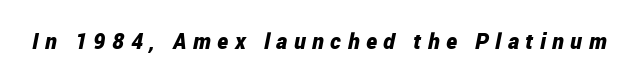
Is the letter spacing exaggerated? Yes — the characters are pushed far apart. Style check: oblique. The baseline area is clear. Weight: bold.
